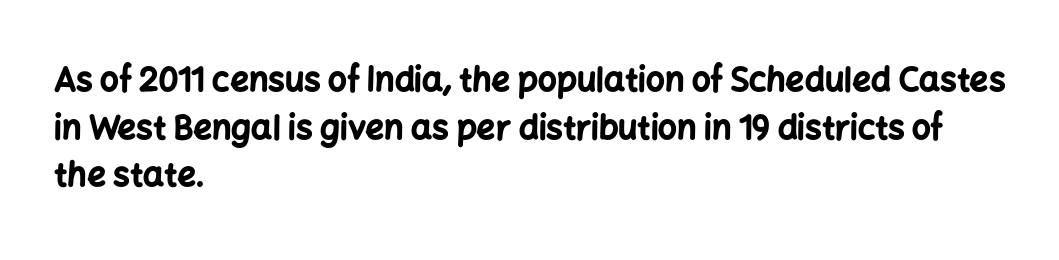
Varying glyph widths throughout — classic text-font behaviour. Each glyph is drawn with heavy, bold strokes. Is this a sans? Yes — the strokes have no serifs. The setting favours the left margin, as ordinary paragraphs usually do. The line-height multiplier appears to be the usual default. Every character sits straight up, as roman type does.
